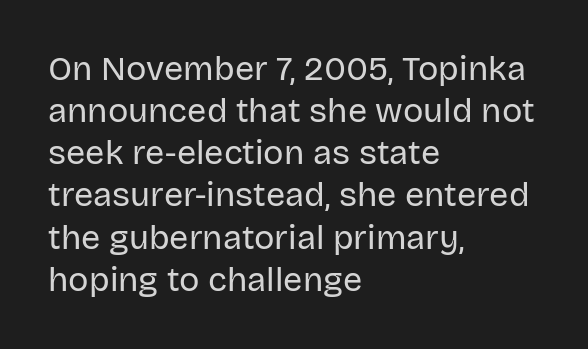
Q: Is the text bold? A: No.
Q: Is the text italic (slanted)? A: No, it is upright.
Q: Is the typeface a serif or a sans-serif typeface? A: Sans-serif.
Q: Is the text underlined? A: No.
Q: How is the paragraph aligned? A: Left-aligned.
Q: Is the spacing between letters normal or unusually wide? A: Normal.
Q: Width (condensed, normal, or wide)? A: Normal.
Q: Stroke contrast? A: Low.
Q: x-height? A: Large.
Q: Monospaced? A: No.
